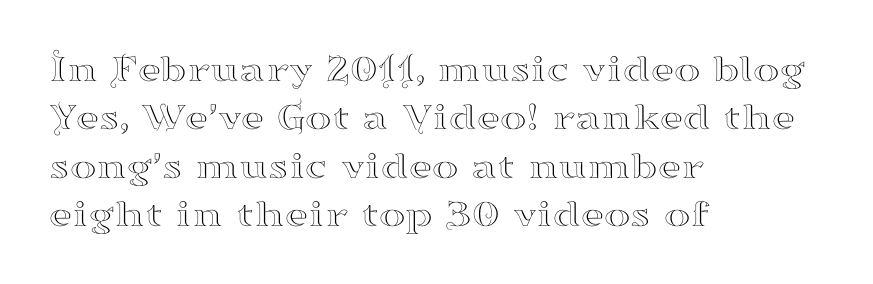
The image shows 40 px wide serif type, upright; set left-aligned, line spacing 1.21x, normal letter spacing, not underlined; high stroke contrast and a small x-height.
